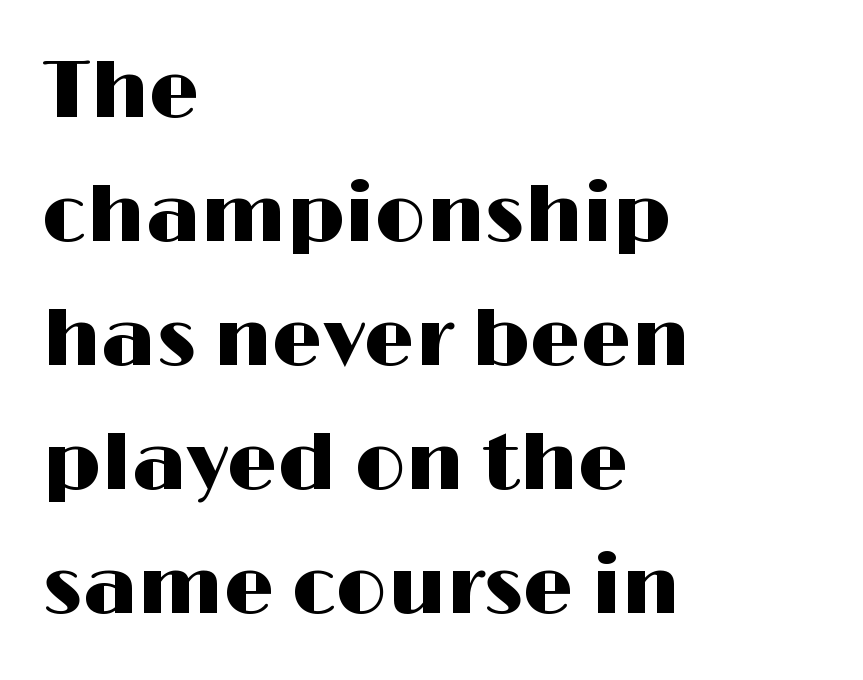
Note the varied advance widths — an 'i' is clearly narrower than an 'm'. This rendering features lettering with no underline. This is sans-serif lettering, the kind often seen on screens and signage. Line beginnings align vertically; line endings do not.
